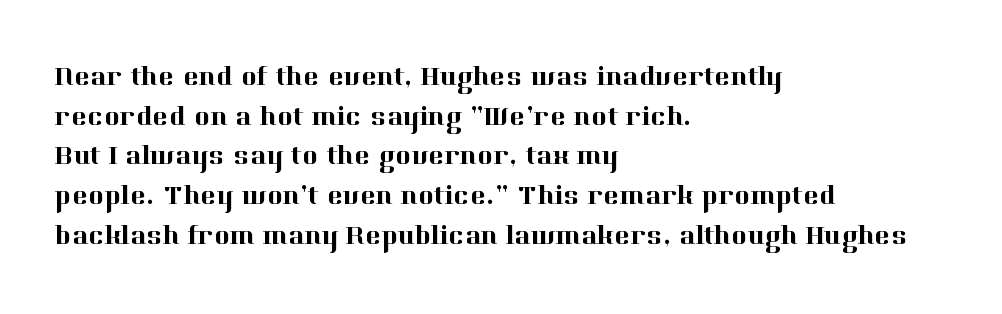
The image shows 27 px text type, upright; set left-aligned, normal line spacing (1.47x), normal letter spacing, not underlined.
